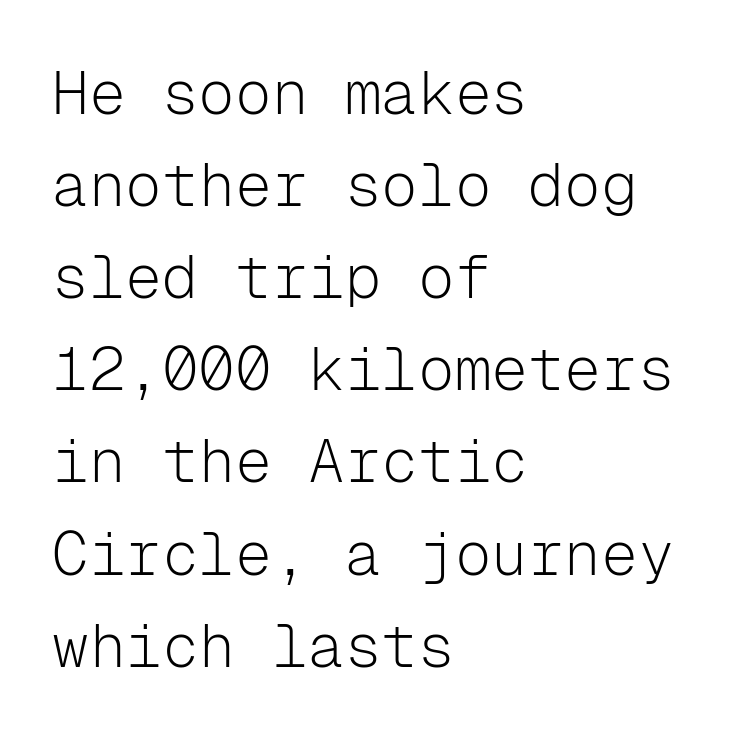
Q: Is the text bold? A: No.
Q: Is the text italic (slanted)? A: No, it is upright.
Q: Is the typeface a serif or a sans-serif typeface? A: Sans-serif.
Q: Is the text underlined? A: No.
Q: How is the paragraph aligned? A: Left-aligned.
Q: Is the spacing between letters normal or unusually wide? A: Normal.
Q: Is the spacing between lines tight, normal or loose? A: Normal.
Q: Width (condensed, normal, or wide)? A: Normal.
Q: Stroke contrast? A: Low.
Q: x-height? A: Medium.
Q: Monospaced? A: Yes.
